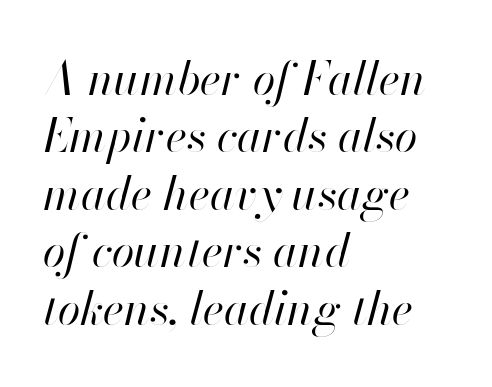
{"italic": "yes", "lean": "right", "slant_degrees": 13, "bold": "no", "weight": "regular", "width": "normal", "stroke_contrast": "high", "x_height": "small", "monospaced": "no", "underline": "no", "align": "left", "line_spacing": "normal", "line_spacing_ratio": 1.25, "letter_spacing": "normal", "letter_spacing_em": 0.0, "glyph_px": 46}
